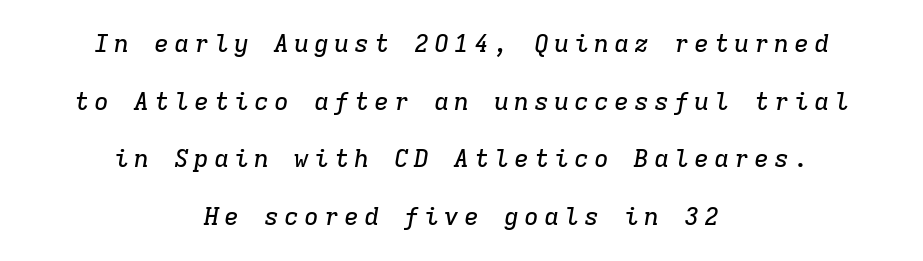
Italic: yes, the glyphs are oblique. In terms of leading, this rendering errs on the spacious side. Descenders are the only things crossing below the line. The passage shown has open, widely tracked lettering throughout.
